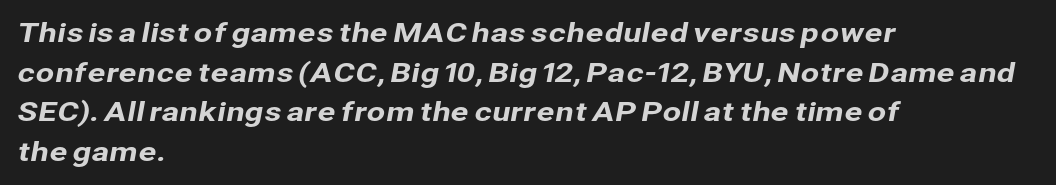
{"underline": "no", "align": "left", "line_spacing": "normal", "line_spacing_ratio": 1.47, "letter_spacing": "normal", "letter_spacing_em": 0.0, "glyph_px": 27}
